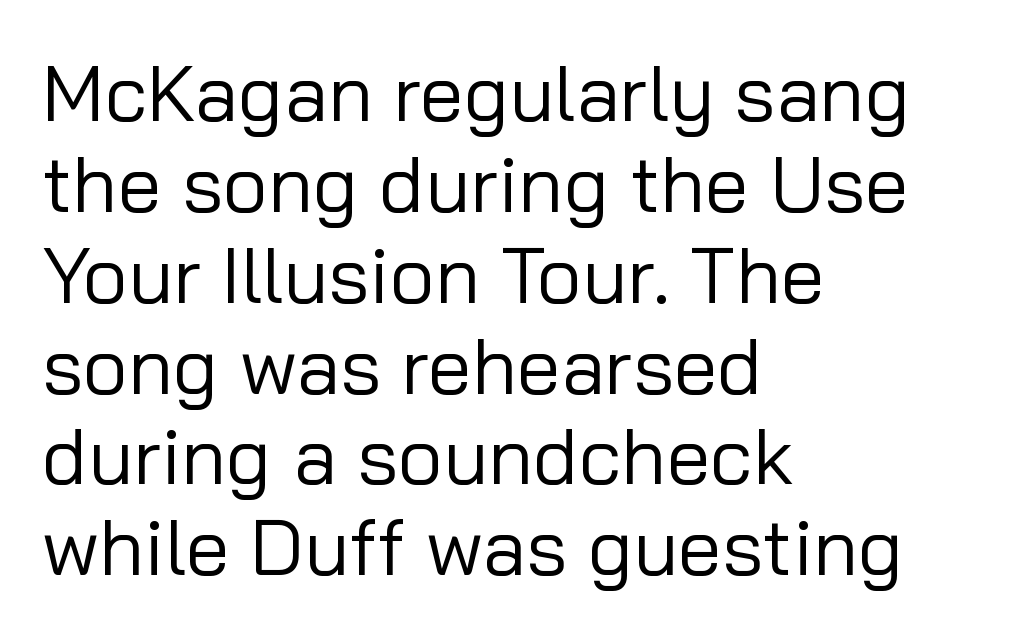
Q: Is the text bold? A: No.
Q: Is the text italic (slanted)? A: No, it is upright.
Q: Is the typeface a serif or a sans-serif typeface? A: Sans-serif.
Q: Is the text underlined? A: No.
Q: How is the paragraph aligned? A: Left-aligned.
Q: Is the spacing between letters normal or unusually wide? A: Normal.
Q: Is the spacing between lines tight, normal or loose? A: Tight.
Q: Width (condensed, normal, or wide)? A: Normal.
Q: Stroke contrast? A: Low.
Q: x-height? A: Medium.
Q: Monospaced? A: No.
